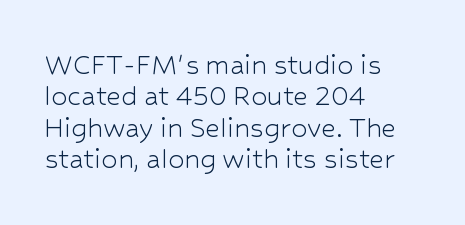
{"serif": "no", "italic": "no", "bold": "no", "weight": "light", "width": "normal", "stroke_contrast": "low", "x_height": "medium", "monospaced": "no", "underline": "no", "align": "left", "line_spacing": "tight", "line_spacing_ratio": 0.98, "letter_spacing": "normal", "letter_spacing_em": 0.0, "glyph_px": 32}
